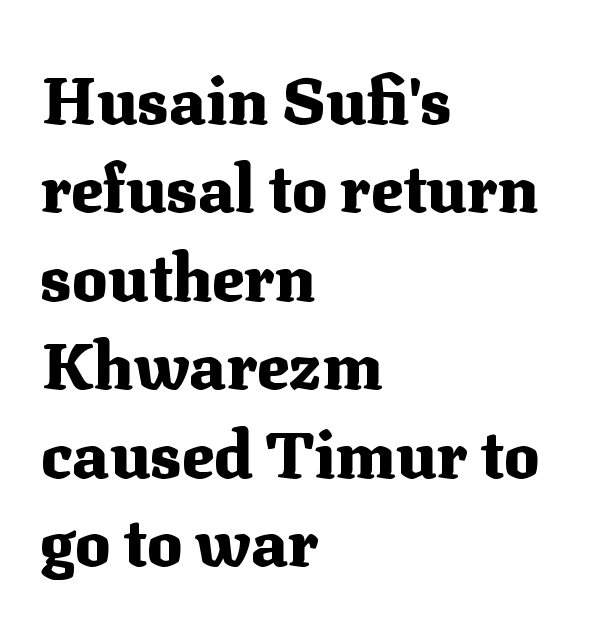
Q: Is the text bold? A: Yes.
Q: Is the text italic (slanted)? A: No, it is upright.
Q: Is the typeface a serif or a sans-serif typeface? A: Serif.
Q: Is the text underlined? A: No.
Q: How is the paragraph aligned? A: Left-aligned.
Q: Is the spacing between letters normal or unusually wide? A: Normal.
Q: Is the spacing between lines tight, normal or loose? A: Normal.
Q: Width (condensed, normal, or wide)? A: Normal.
Q: Stroke contrast? A: Medium.
Q: x-height? A: Medium.
Q: Monospaced? A: No.
